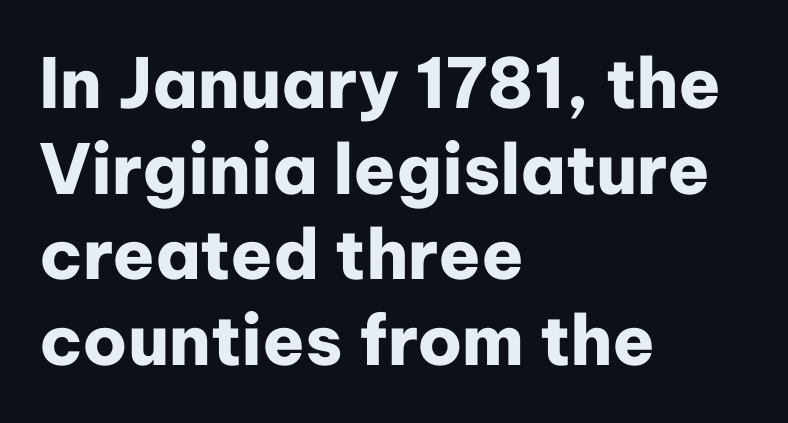
The image shows 69 px heavy sans-serif type, upright; set left-aligned, line spacing 1.24x, normal letter spacing, not underlined; low stroke contrast and a medium x-height.
